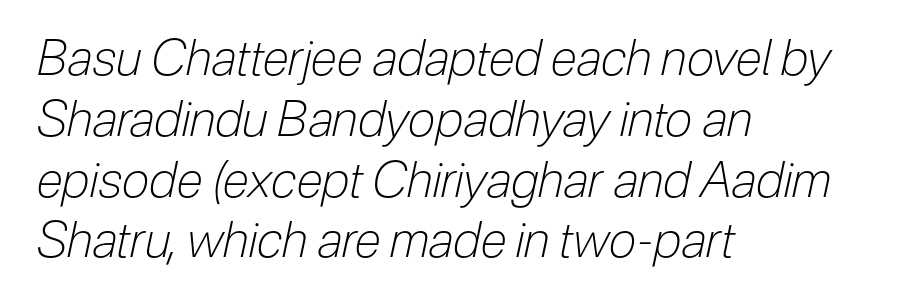
The image shows 49 px light, condensed type, italic (leaning right); set left-aligned, line spacing 1.24x, normal letter spacing, not underlined; low stroke contrast and a medium x-height.
